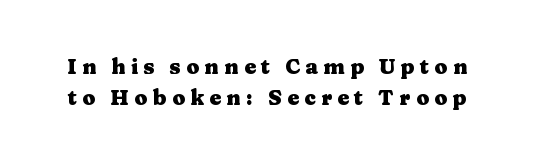
Q: Is the text bold? A: Yes.
Q: Is the text italic (slanted)? A: No, it is upright.
Q: Is the text underlined? A: No.
Q: Is the spacing between letters normal or unusually wide? A: Unusually wide.
Q: Is the spacing between lines tight, normal or loose? A: Normal.
